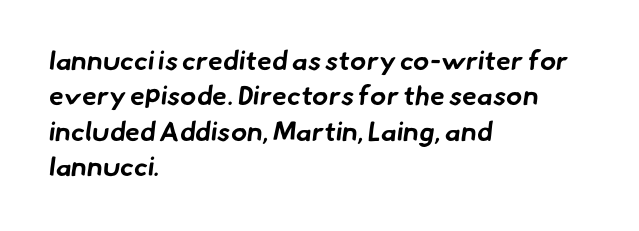
The image shows 27 px bold type; set left-aligned, normal line spacing (1.31x), normal letter spacing, not underlined.
